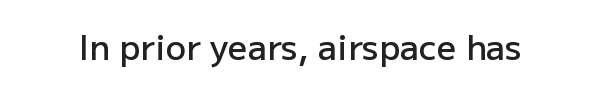
Here the designer chose a conventional face with non-uniform glyph widths. Bold? Not quite — semibold, heavier than regular but stopping short. This sample uses an upright cut, with every glyph sitting square on the baseline. The space beneath each line is pristine and unruled. The face used here is a sans, in the tradition of grotesques and geometrics.
